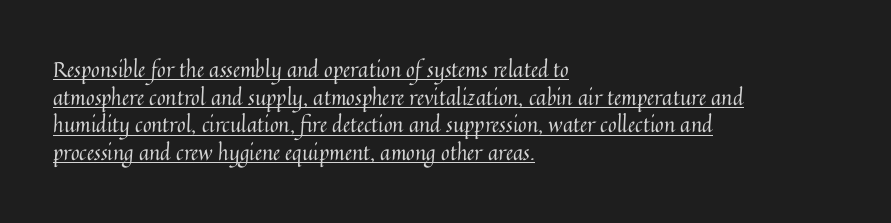
{"bold": "no", "underline": "yes", "align": "left", "line_spacing": "normal", "line_spacing_ratio": 1.32, "letter_spacing": "normal", "letter_spacing_em": 0.0, "glyph_px": 21}
